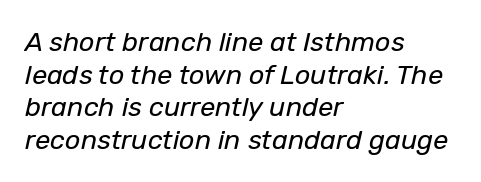
Q: Is the text bold? A: No.
Q: Is the text italic (slanted)? A: Yes, it leans right by about 12 degrees.
Q: Is the text underlined? A: No.
Q: How is the paragraph aligned? A: Left-aligned.
Q: Is the spacing between letters normal or unusually wide? A: Normal.
